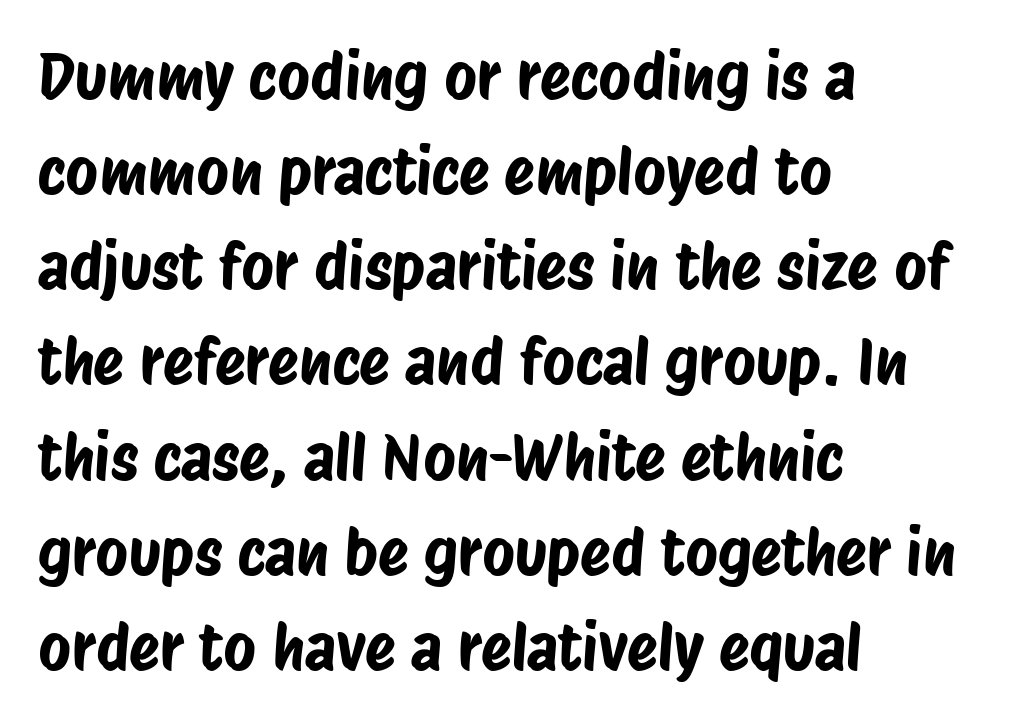
Q: Is the typeface a serif or a sans-serif typeface? A: Sans-serif.
Q: Is the text underlined? A: No.
Q: How is the paragraph aligned? A: Left-aligned.
Q: Is the spacing between letters normal or unusually wide? A: Normal.
Q: Is the spacing between lines tight, normal or loose? A: Normal.
Q: Width (condensed, normal, or wide)? A: Condensed.
Q: Stroke contrast? A: Low.
Q: x-height? A: Large.
Q: Monospaced? A: No.
